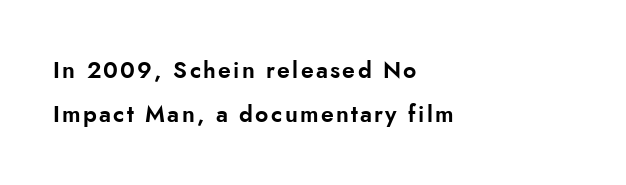
{"italic": "no", "underline": "no", "align": "left", "line_spacing": "loose", "line_spacing_ratio": 1.93, "glyph_px": 23}
